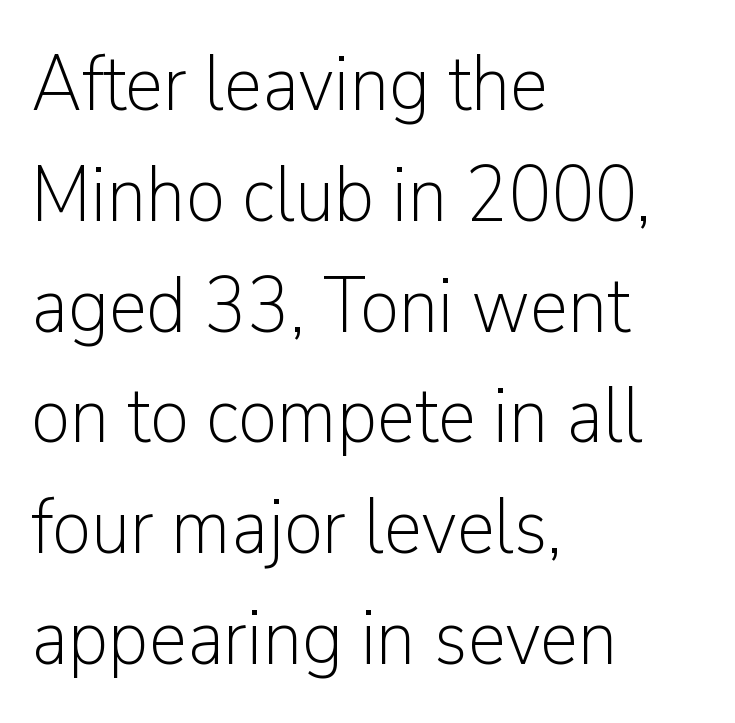
The image shows 78 px light sans-serif type, upright; set left-aligned, normal line spacing (1.42x), normal letter spacing, not underlined; low stroke contrast and a medium x-height.
